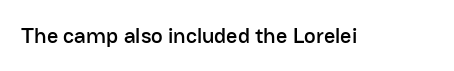
Q: Is the text italic (slanted)? A: No, it is upright.
Q: Is the text underlined? A: No.
Q: Is the spacing between letters normal or unusually wide? A: Normal.
